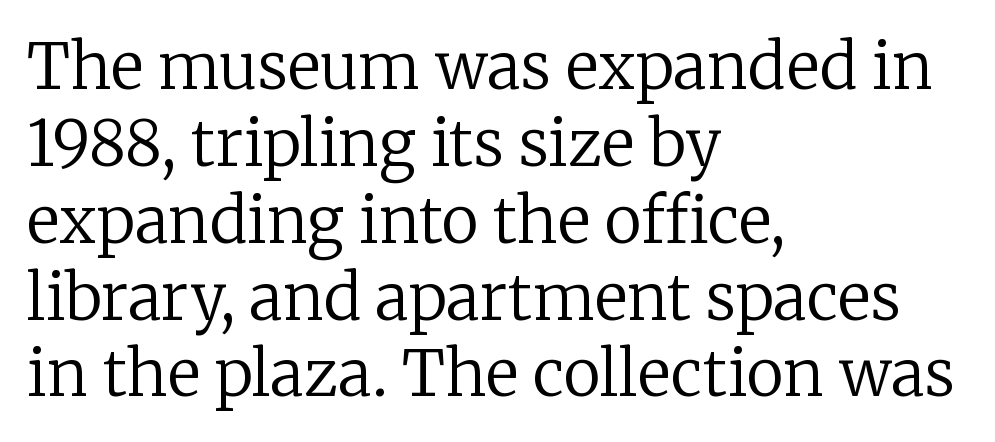
No heavy texture on the line: the type isn't bold. The lines are quadded left. This is serif lettering, the kind often seen in printed books. Designer's note — italics off, roman on.
